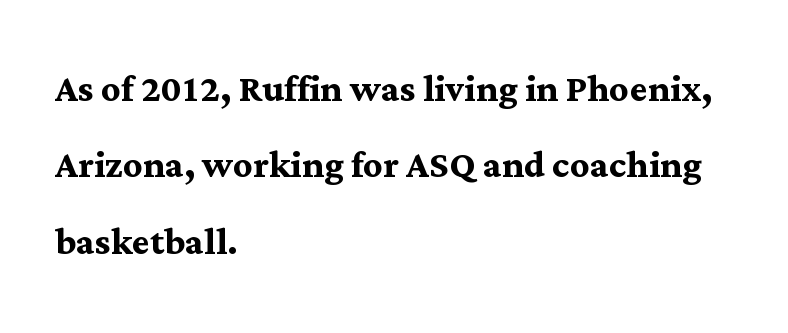
Q: Is the text bold? A: Yes.
Q: Is the text italic (slanted)? A: No, it is upright.
Q: Is the typeface a serif or a sans-serif typeface? A: Serif.
Q: Is the text underlined? A: No.
Q: How is the paragraph aligned? A: Left-aligned.
Q: Is the spacing between letters normal or unusually wide? A: Normal.
Q: Is the spacing between lines tight, normal or loose? A: Normal.
Q: Width (condensed, normal, or wide)? A: Normal.
Q: Stroke contrast? A: Medium.
Q: x-height? A: Medium.
Q: Monospaced? A: No.
